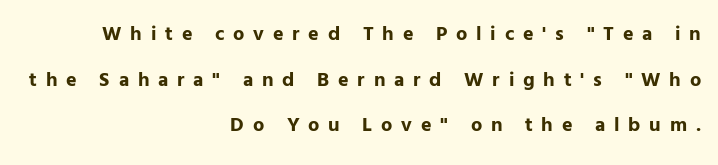
Q: Is the text bold? A: Yes.
Q: Is the text italic (slanted)? A: No, it is upright.
Q: Is the text underlined? A: No.
Q: How is the paragraph aligned? A: Right-aligned.
Q: Is the spacing between letters normal or unusually wide? A: Unusually wide.
Q: Is the spacing between lines tight, normal or loose? A: Loose.
